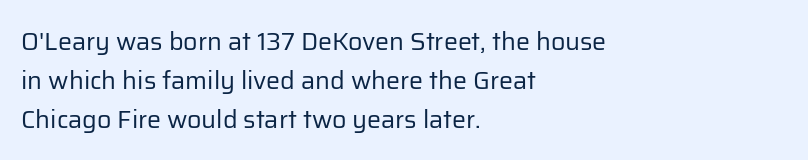
Q: Is the text bold? A: No.
Q: Is the text italic (slanted)? A: No, it is upright.
Q: Is the text underlined? A: No.
Q: How is the paragraph aligned? A: Left-aligned.
Q: Is the spacing between letters normal or unusually wide? A: Normal.
Q: Is the spacing between lines tight, normal or loose? A: Normal.
